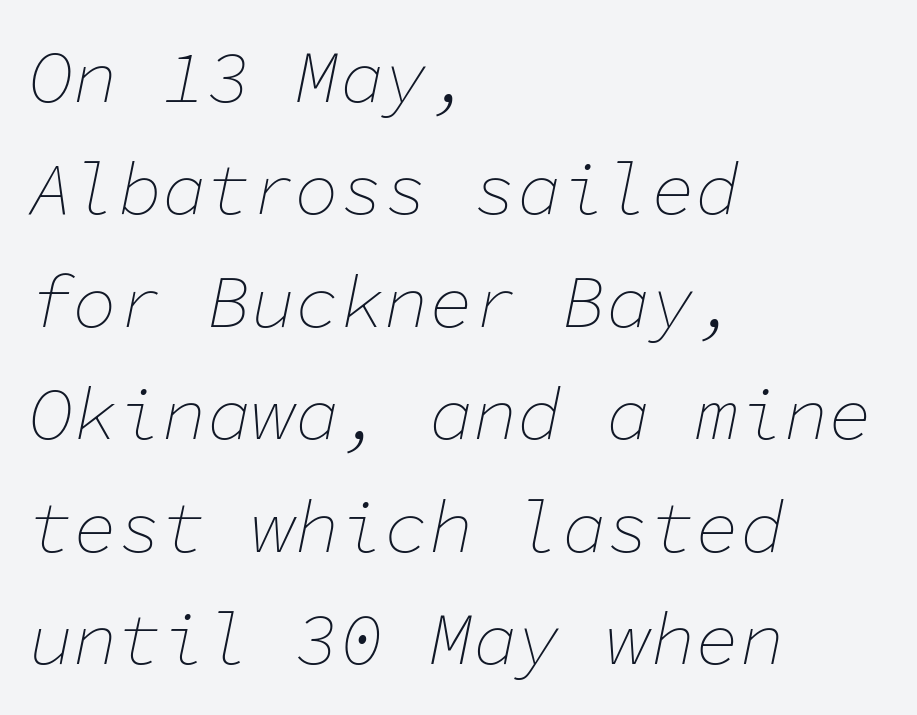
{"italic": "yes", "lean": "right", "slant_degrees": 11, "bold": "no", "weight": "thin", "width": "normal", "stroke_contrast": "low", "x_height": "medium", "monospaced": "yes", "underline": "no", "align": "left", "line_spacing": "normal", "line_spacing_ratio": 1.52, "letter_spacing": "normal", "letter_spacing_em": 0.0, "glyph_px": 74}
